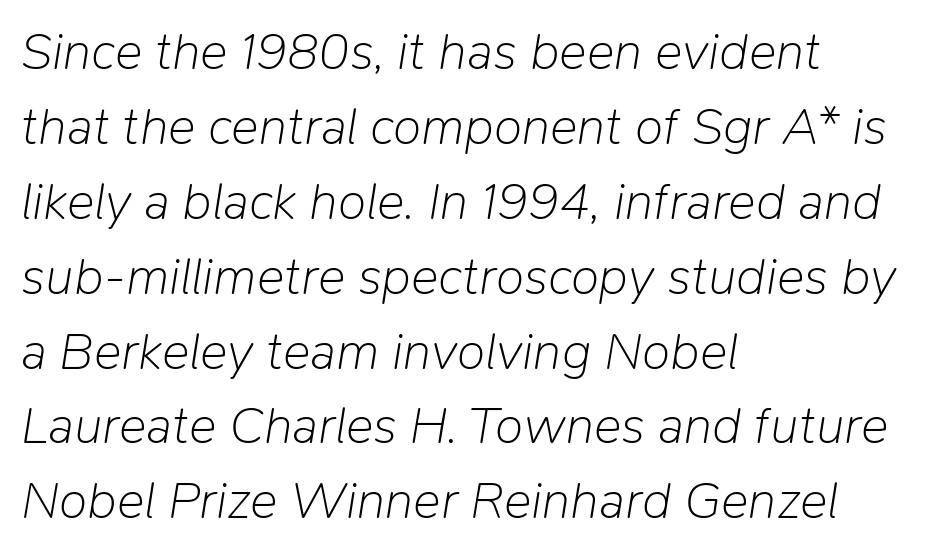
{"italic": "yes", "lean": "right", "slant_degrees": 9, "bold": "no", "weight": "light", "width": "normal", "stroke_contrast": "low", "x_height": "medium", "monospaced": "no", "underline": "no", "align": "left", "line_spacing": "normal", "line_spacing_ratio": 1.44, "letter_spacing": "normal", "letter_spacing_em": 0.0, "glyph_px": 52}
